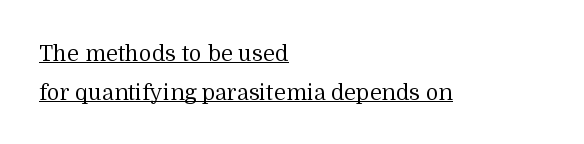
The rendering anchors every line to the left-hand side. A rule runs beneath these lines of type. Letter spacing: default. Nothing heavy about these letters — not bold at all.
